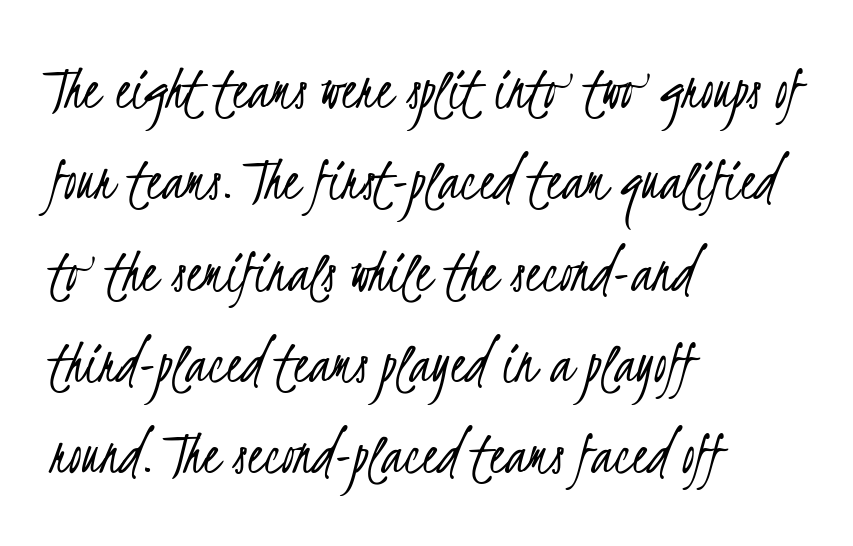
The image shows 63 px light, condensed sans-serif type; set left-aligned, normal line spacing (1.45x), normal letter spacing, not underlined; low stroke contrast and a small x-height.
